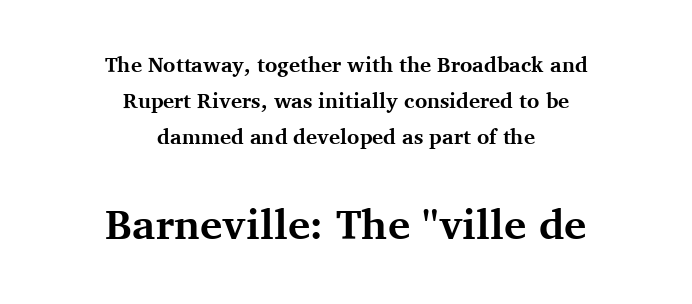
{"serif": "yes", "italic": "no", "bold": "yes", "weight": "bold", "width": "normal", "stroke_contrast": "medium", "x_height": "medium", "monospaced": "no", "underline": "no", "align": "center", "line_spacing_ratio": 1.72, "letter_spacing": "normal", "letter_spacing_em": 0.0, "larger_block": "second", "size_ratio": 2.0, "glyph_px": 42}
